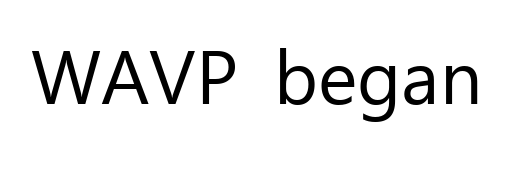
The rendering uses natural spacing where letterforms have individual widths. Default kerning and tracking; the words read as compact shapes. Do the letters lean? They stand straight. Honestly, there is no underline to notice here at all. Each letter's strokes conclude bluntly, with no projecting serifs. Is this a heavy cut? Hardly; it is regular or lighter.
